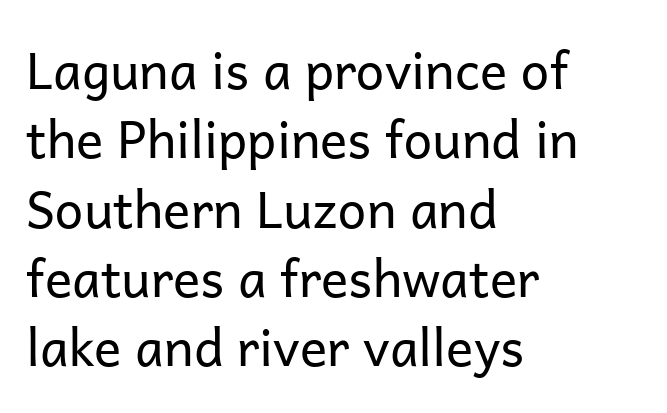
Q: Is the text bold? A: No.
Q: Is the text italic (slanted)? A: No, it is upright.
Q: Is the typeface a serif or a sans-serif typeface? A: Sans-serif.
Q: Is the text underlined? A: No.
Q: How is the paragraph aligned? A: Left-aligned.
Q: Is the spacing between letters normal or unusually wide? A: Normal.
Q: Is the spacing between lines tight, normal or loose? A: Normal.
Q: Width (condensed, normal, or wide)? A: Normal.
Q: Stroke contrast? A: Low.
Q: x-height? A: Medium.
Q: Monospaced? A: No.
